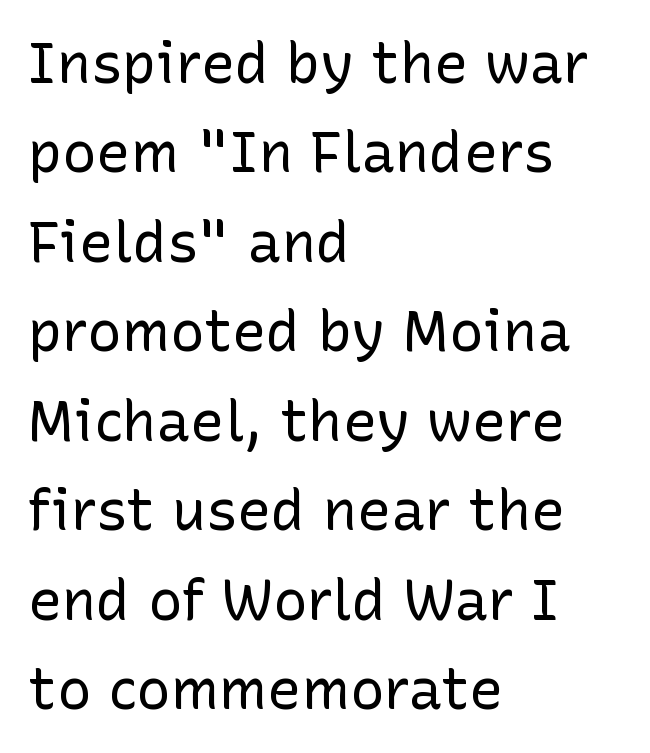
This rendering features lettering with no underline. The weight tops out at a normal text grade. A typesetter would call this proportional, since set widths differ per character. Left-aligned paragraph, ragged on the right. Serif or sans? Sans — the stroke terminals are bare. Normally led — the rows are evenly, conventionally spaced.
